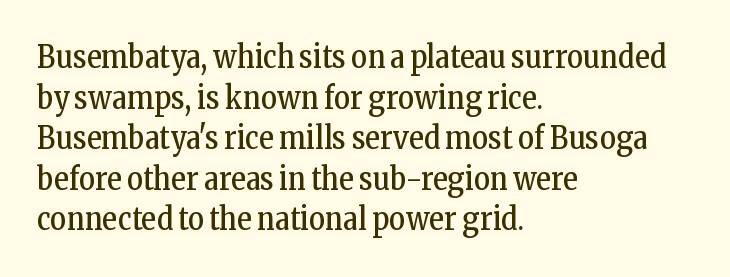
{"serif": "yes", "italic": "no", "bold": "no", "weight": "regular", "width": "condensed", "stroke_contrast": "low", "x_height": "medium", "monospaced": "no", "underline": "no", "align": "left", "line_spacing": "normal", "line_spacing_ratio": 1.31, "letter_spacing": "normal", "letter_spacing_em": 0.0, "glyph_px": 31}
